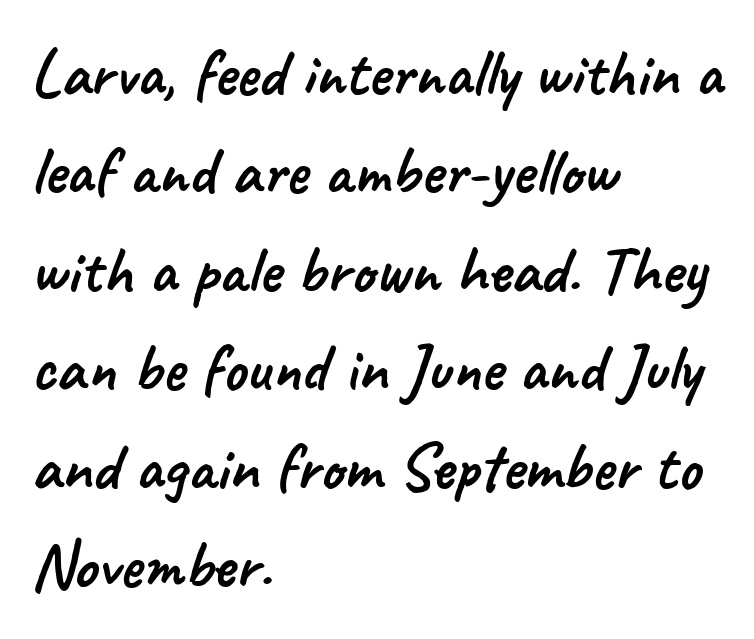
You can tell from the bare stems that sans-serif type was used. Underline: absent. Note the varied advance widths — an 'i' is clearly narrower than an 'm'. A normal amount of white space separates one row of letters from the next.
